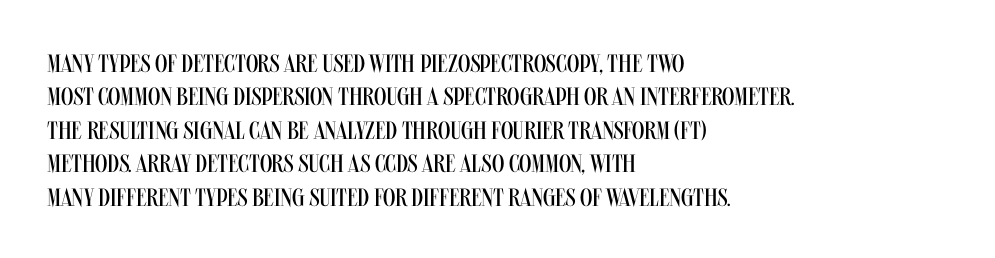
Q: Is the text bold? A: No.
Q: Is the text italic (slanted)? A: No, it is upright.
Q: Is the text underlined? A: No.
Q: How is the paragraph aligned? A: Left-aligned.
Q: Is the spacing between letters normal or unusually wide? A: Normal.
Q: Is the spacing between lines tight, normal or loose? A: Normal.
